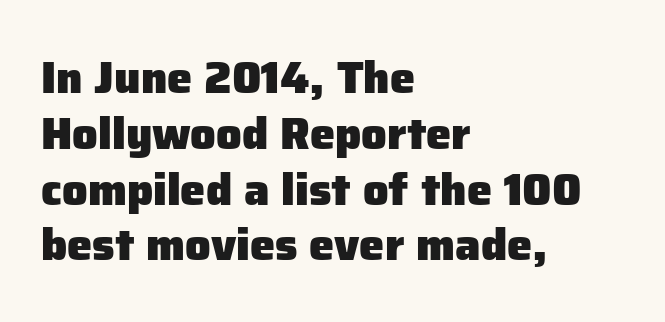
Strokes here are thick enough to call this a true bold. The typography opts for an upright posture over an oblique one. Is this a fixed-width face? No — the glyphs have proportional, varying widths. The space directly below the letters is spotless. Casual observation: everything's shoved over to the left. These lines are composed in type without serifs.
